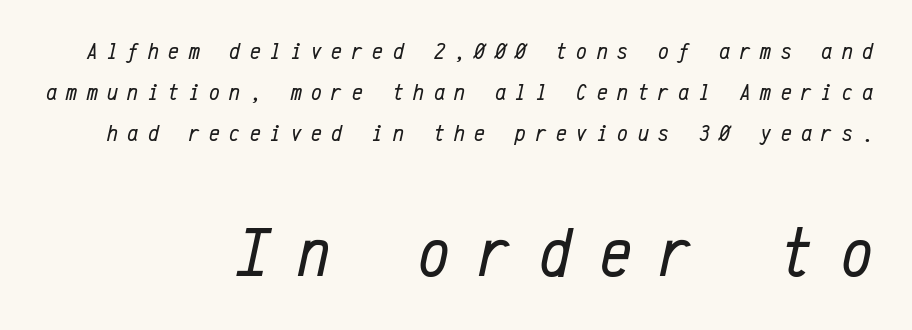
The image shows 71 px regular-weight, condensed type, italic (leaning right), monospaced; set right-aligned, line spacing 1.71x, unusually wide letter spacing (+0.4 em), not underlined; the second (bottom) block is 2.96x larger; low stroke contrast and a medium x-height.
